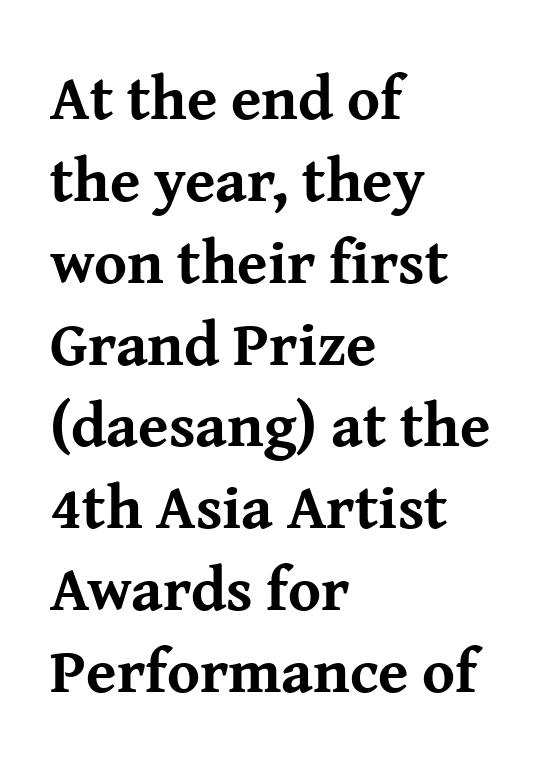
The image shows 62 px bold serif type, upright; set left-aligned, normal line spacing (1.32x), normal letter spacing, not underlined; medium stroke contrast and a medium x-height.
